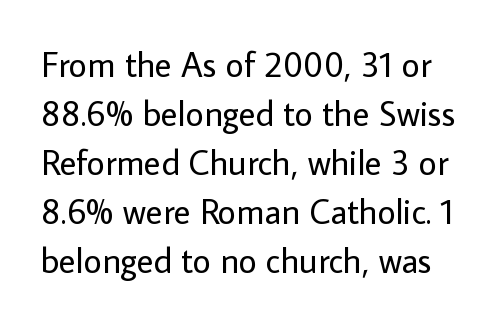
Q: Is the text bold? A: No.
Q: Is the text italic (slanted)? A: No, it is upright.
Q: Is the typeface a serif or a sans-serif typeface? A: Sans-serif.
Q: Is the text underlined? A: No.
Q: Is the spacing between letters normal or unusually wide? A: Normal.
Q: Is the spacing between lines tight, normal or loose? A: Normal.
Q: Width (condensed, normal, or wide)? A: Normal.
Q: Stroke contrast? A: Low.
Q: x-height? A: Medium.
Q: Monospaced? A: No.
